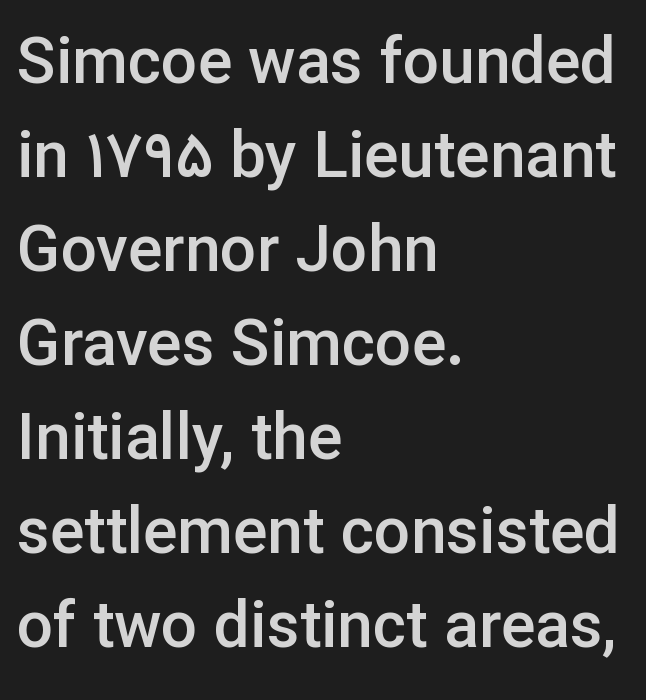
Q: Is the text bold? A: Semi-bold.
Q: Is the text italic (slanted)? A: No, it is upright.
Q: Is the typeface a serif or a sans-serif typeface? A: Sans-serif.
Q: Is the text underlined? A: No.
Q: How is the paragraph aligned? A: Left-aligned.
Q: Is the spacing between letters normal or unusually wide? A: Normal.
Q: Is the spacing between lines tight, normal or loose? A: Normal.
Q: Width (condensed, normal, or wide)? A: Normal.
Q: Stroke contrast? A: Low.
Q: x-height? A: Medium.
Q: Monospaced? A: No.
